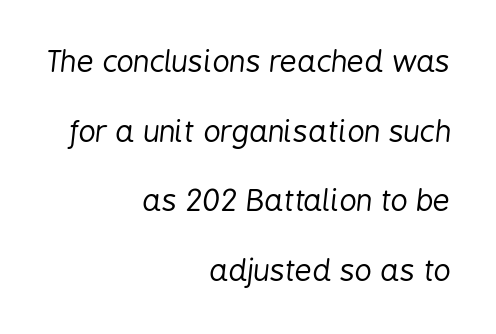
The image shows 30 px regular-weight, condensed type, italic (leaning right); set right-aligned, loose line spacing (2.32x), normal letter spacing, not underlined; low stroke contrast and a medium x-height.
